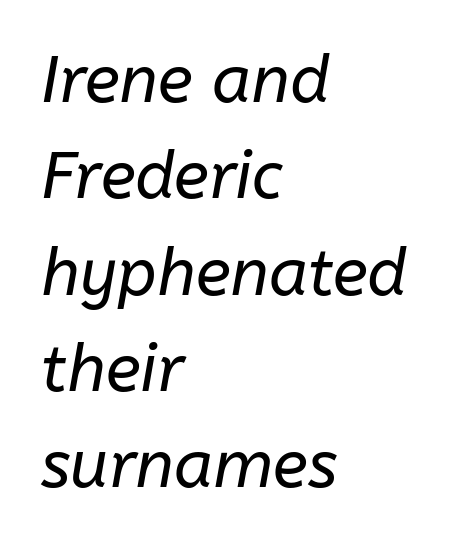
{"italic": "yes", "lean": "right", "slant_degrees": 10, "bold": "no", "weight": "regular", "width": "normal", "stroke_contrast": "low", "x_height": "medium", "monospaced": "no", "underline": "no", "align": "left", "line_spacing": "normal", "line_spacing_ratio": 1.46, "letter_spacing": "normal", "letter_spacing_em": 0.0, "glyph_px": 66}
